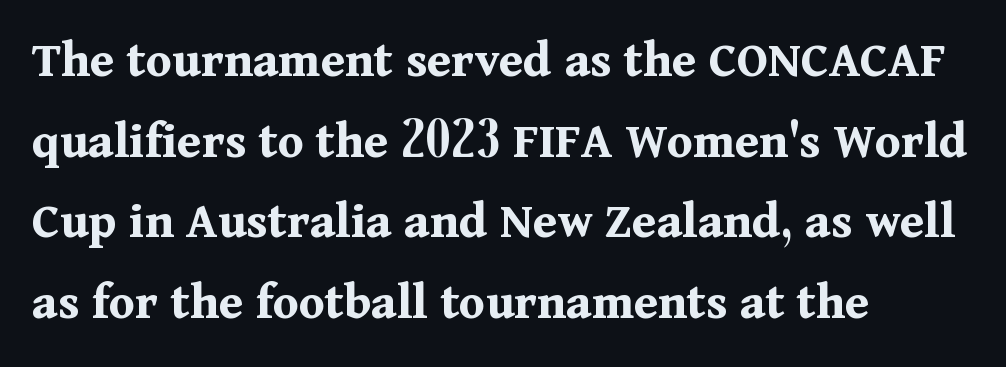
The image shows 53 px bold serif type, upright; set left-aligned, normal line spacing (1.52x), normal letter spacing, not underlined; medium stroke contrast and a medium x-height.
